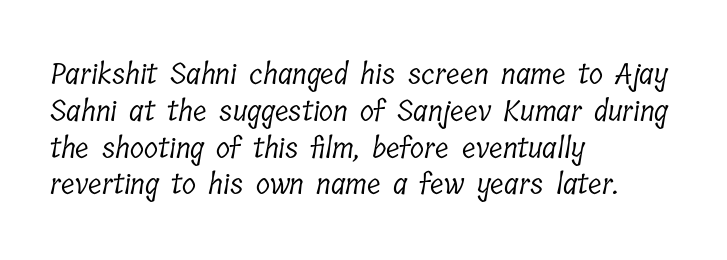
The image shows 29 px light, condensed serif type; set left-aligned, normal line spacing (1.27x), normal letter spacing, not underlined; low stroke contrast and a medium x-height.
